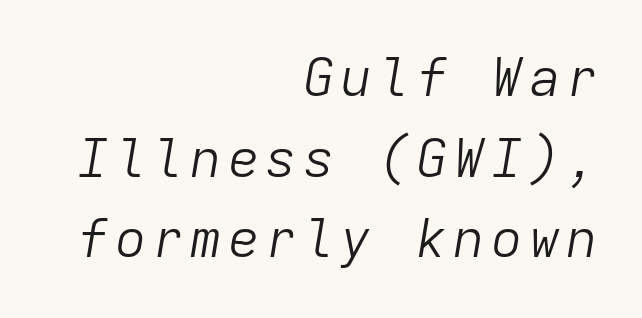
Compared with a flush-left layout, this one pins lines to the opposite, right side. A typesetter would call this monospace, since all characters share one set width. This reads as an unemphasized weight, regular at the heaviest. Has an underline been added? It has not.
